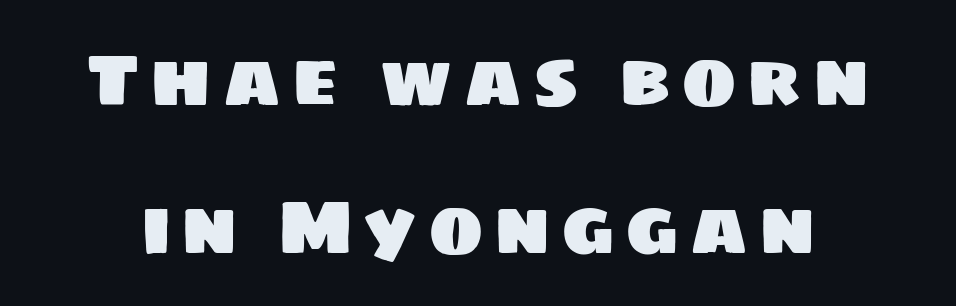
The image shows 74 px sans-serif type; set loose line spacing (2.0x), not underlined; low stroke contrast and a large x-height.
